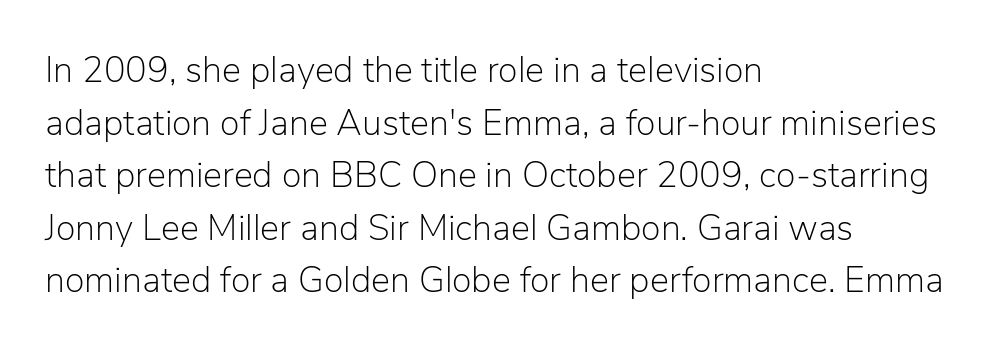
Q: Is the text bold? A: No.
Q: Is the text italic (slanted)? A: No, it is upright.
Q: Is the typeface a serif or a sans-serif typeface? A: Sans-serif.
Q: Is the text underlined? A: No.
Q: How is the paragraph aligned? A: Left-aligned.
Q: Is the spacing between letters normal or unusually wide? A: Normal.
Q: Is the spacing between lines tight, normal or loose? A: Normal.
Q: Width (condensed, normal, or wide)? A: Normal.
Q: Stroke contrast? A: Low.
Q: x-height? A: Medium.
Q: Monospaced? A: No.
